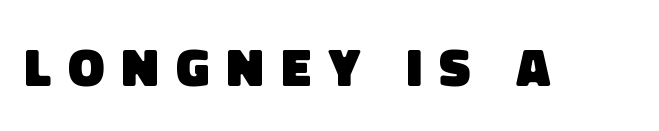
{"serif": "no", "bold": "yes", "weight": "heavy", "width": "normal", "stroke_contrast": "low", "x_height": "large", "monospaced": "no", "underline": "no", "letter_spacing": "wide", "letter_spacing_em": 0.32, "glyph_px": 54}
